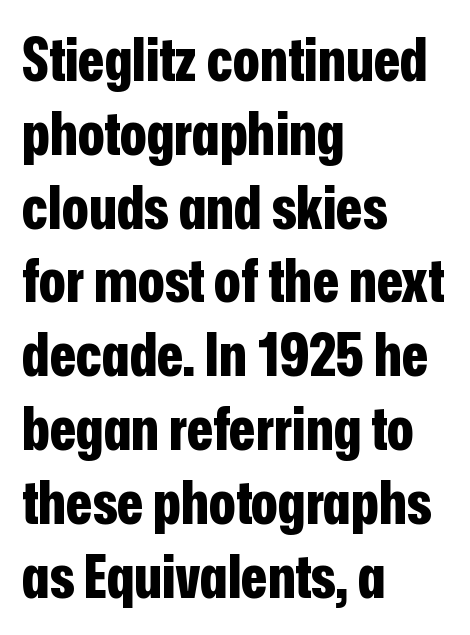
The image shows 61 px bold, condensed sans-serif type, upright; set left-aligned, line spacing 1.21x, normal letter spacing, not underlined; low stroke contrast and a medium x-height.
